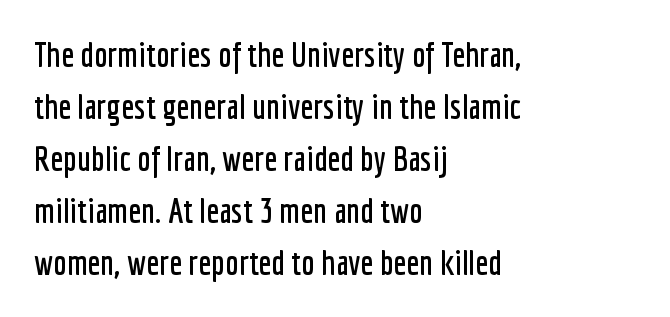
{"serif": "no", "italic": "no", "width": "condensed", "stroke_contrast": "low", "x_height": "medium", "monospaced": "no", "underline": "no", "align": "left", "line_spacing": "normal", "line_spacing_ratio": 1.53, "letter_spacing": "normal", "letter_spacing_em": 0.0, "glyph_px": 34}
